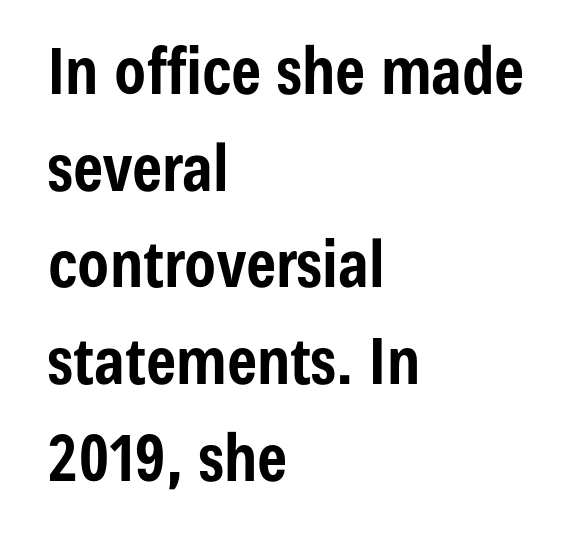
Q: Is the text bold? A: Yes.
Q: Is the text italic (slanted)? A: No, it is upright.
Q: Is the typeface a serif or a sans-serif typeface? A: Sans-serif.
Q: Is the text underlined? A: No.
Q: How is the paragraph aligned? A: Left-aligned.
Q: Is the spacing between letters normal or unusually wide? A: Normal.
Q: Is the spacing between lines tight, normal or loose? A: Normal.
Q: Width (condensed, normal, or wide)? A: Condensed.
Q: Stroke contrast? A: Low.
Q: x-height? A: Medium.
Q: Monospaced? A: No.
